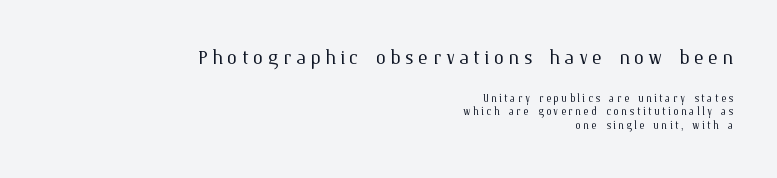
Q: Is the text bold? A: No.
Q: Is the text italic (slanted)? A: No, it is upright.
Q: Is the text underlined? A: No.
Q: How is the paragraph aligned? A: Right-aligned.
Q: Is the spacing between lines tight, normal or loose? A: Tight.
Q: Which block of text is set in a larger size, the first (top) or the second (bottom)? A: The first (top) one.
